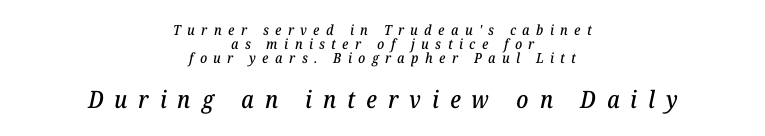
The image shows 24 px text type, italic (leaning right); set centered, tight line spacing (1.01x), unusually wide letter spacing (+0.46 em), not underlined; the second (bottom) block is 1.71x larger.
